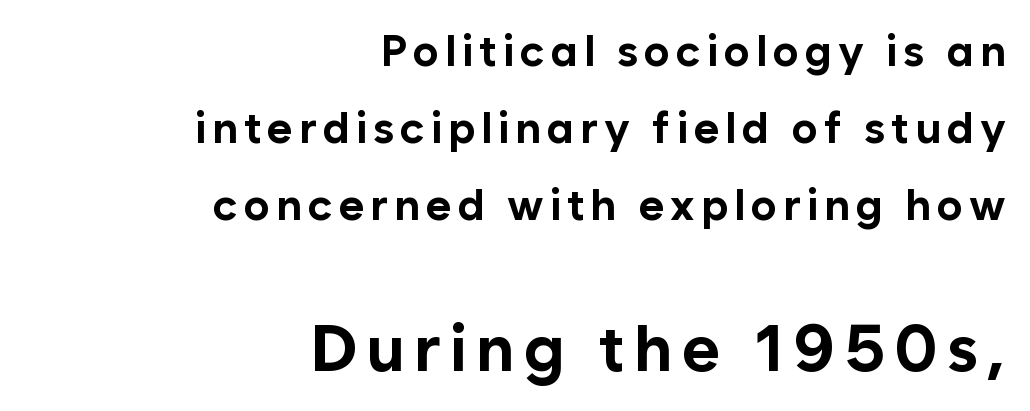
Q: Is the text bold? A: Yes.
Q: Is the text italic (slanted)? A: No, it is upright.
Q: Is the typeface a serif or a sans-serif typeface? A: Sans-serif.
Q: Is the text underlined? A: No.
Q: How is the paragraph aligned? A: Right-aligned.
Q: Which block of text is set in a larger size, the first (top) or the second (bottom)? A: The second (bottom) one.
Q: Width (condensed, normal, or wide)? A: Normal.
Q: Stroke contrast? A: Low.
Q: x-height? A: Medium.
Q: Monospaced? A: No.
